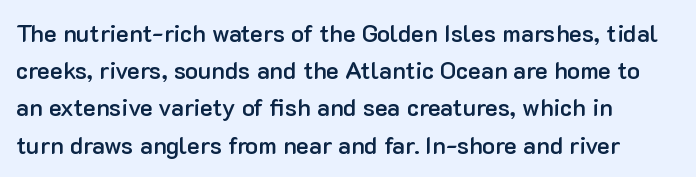
If you measured baseline to baseline, you'd find a middling distance. Summary of weight: moderately heavy, a semibold. Horizontal alignment here is leftward, the default for most running prose. Beneath every word, the page is bare.
